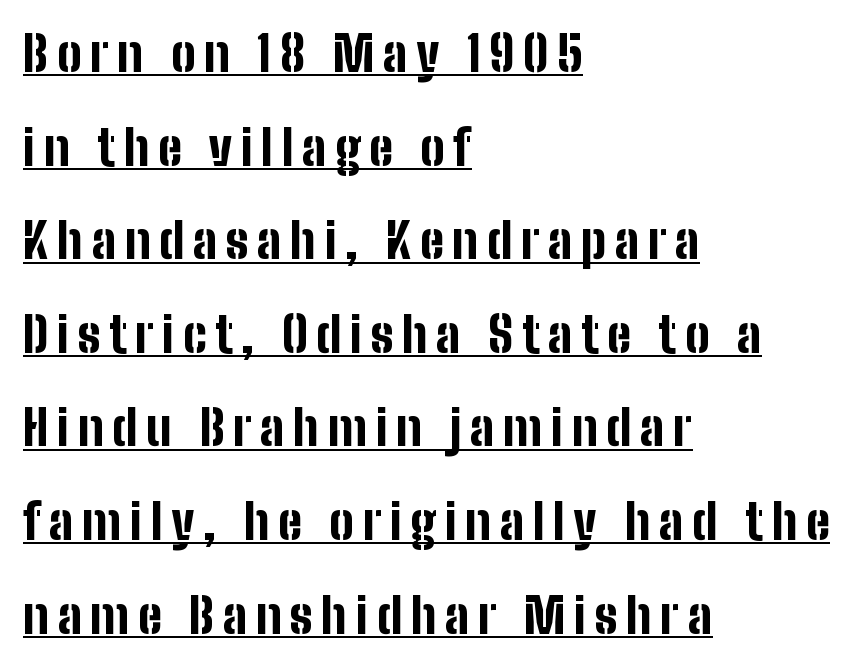
The image shows 49 px bold, condensed sans-serif type, upright; set left-aligned, loose line spacing (1.91x), underlined; low stroke contrast and a medium x-height.
